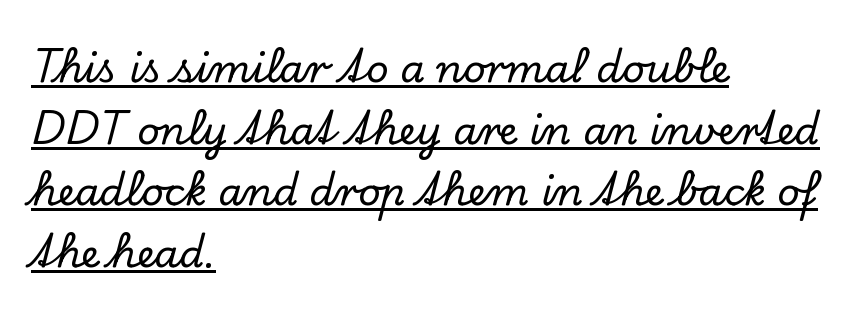
Examine the stroke ends and you'll spot serifs. Baseline-to-baseline distance is the conventional proportion of letter height. Does extra space separate the letters? No, they use regular spacing. Somebody hit Ctrl+U on this one — the words are underlined.
